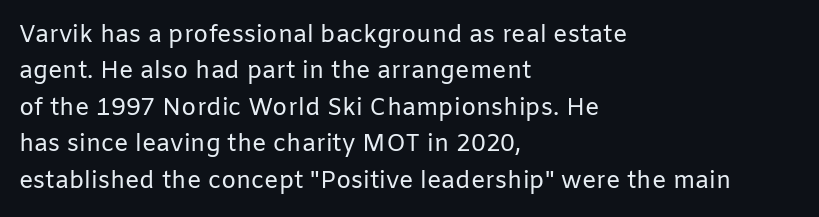
The image shows 24 px text type, upright; set left-aligned, normal line spacing (1.52x), normal letter spacing, not underlined.
